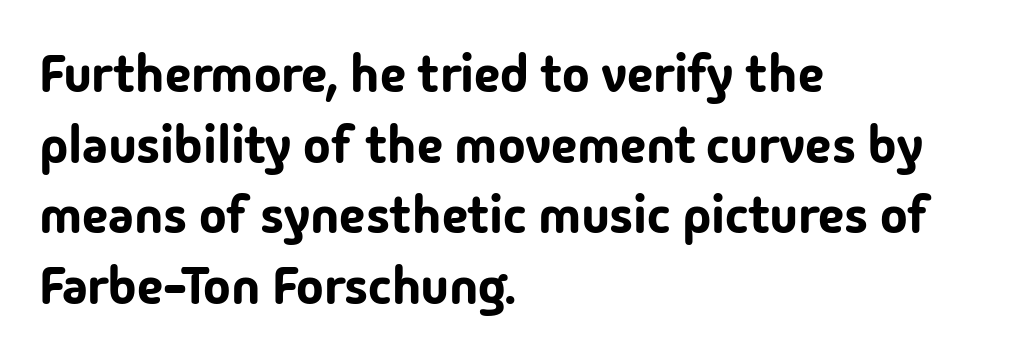
Summary of vertical rhythm: regular, with standard interline spacing. Nope, no serifs anywhere on these letters. Notice how the stems are strictly vertical — no italics here. Horizontal alignment here is leftward, the default for most running prose. Nobody drew a line under any word here.
